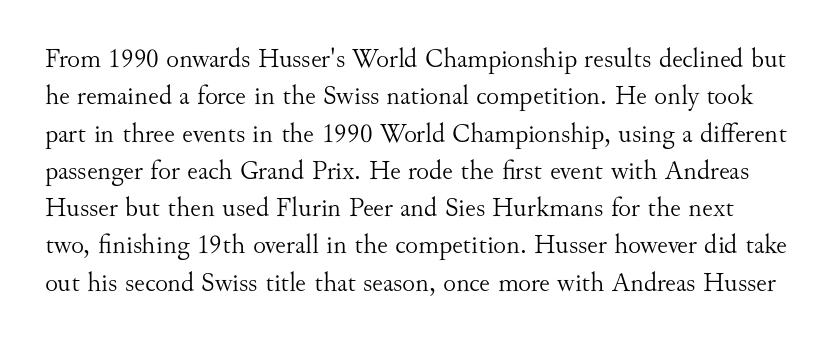
The image shows 27 px text type, upright; set normal line spacing (1.38x), normal letter spacing, not underlined.
